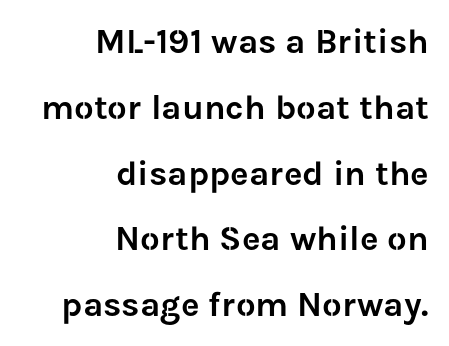
Q: Is the text italic (slanted)? A: No, it is upright.
Q: Is the typeface a serif or a sans-serif typeface? A: Sans-serif.
Q: Is the text underlined? A: No.
Q: How is the paragraph aligned? A: Right-aligned.
Q: Is the spacing between letters normal or unusually wide? A: Normal.
Q: Width (condensed, normal, or wide)? A: Normal.
Q: Stroke contrast? A: Low.
Q: x-height? A: Medium.
Q: Monospaced? A: No.
